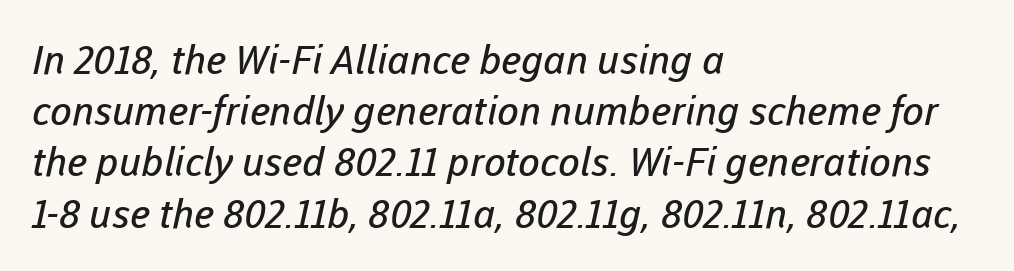
Q: Is the text bold? A: No.
Q: Is the typeface a serif or a sans-serif typeface? A: Sans-serif.
Q: Is the text underlined? A: No.
Q: How is the paragraph aligned? A: Left-aligned.
Q: Is the spacing between letters normal or unusually wide? A: Normal.
Q: Is the spacing between lines tight, normal or loose? A: Normal.
Q: Width (condensed, normal, or wide)? A: Normal.
Q: Stroke contrast? A: Low.
Q: x-height? A: Medium.
Q: Monospaced? A: No.
